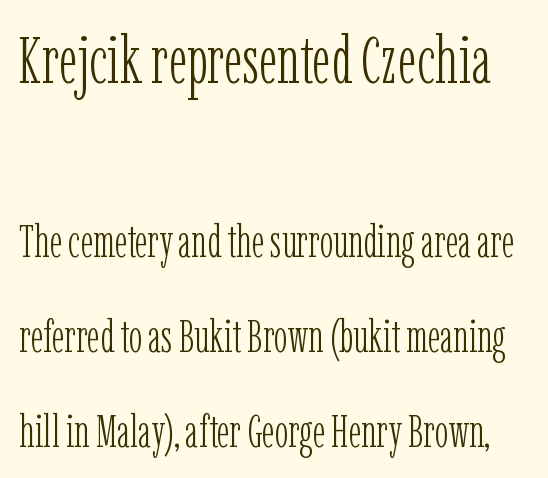
{"serif": "yes", "italic": "no", "bold": "no", "weight": "light", "width": "condensed", "stroke_contrast": "low", "x_height": "medium", "monospaced": "no", "underline": "no", "line_spacing": "loose", "line_spacing_ratio": 2.11, "letter_spacing": "normal", "letter_spacing_em": 0.0, "larger_block": "first", "size_ratio": 1.49, "glyph_px": 67}
